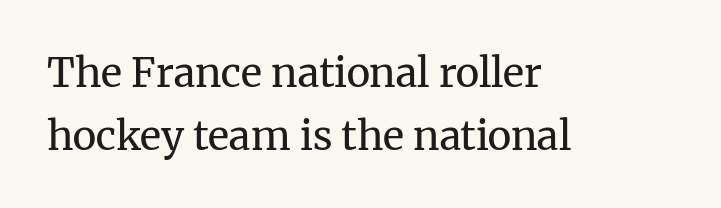
The image shows 40 px regular-weight serif type, upright; set left-aligned, normal line spacing (1.57x), normal letter spacing, not underlined; medium stroke contrast and a medium x-height.
